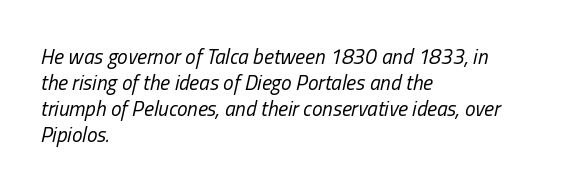
Q: Is the text bold? A: No.
Q: Is the text italic (slanted)? A: Yes, it leans right by about 13 degrees.
Q: Is the text underlined? A: No.
Q: How is the paragraph aligned? A: Left-aligned.
Q: Is the spacing between letters normal or unusually wide? A: Normal.
